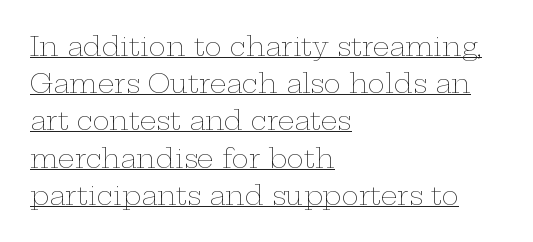
The image shows 26 px text type, upright; set left-aligned, normal line spacing (1.43x), normal letter spacing, underlined.
